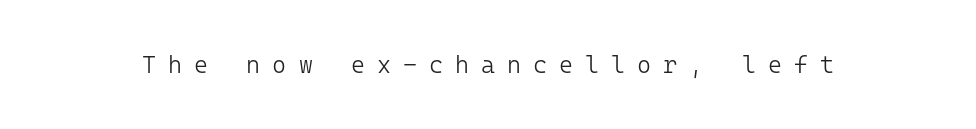
{"italic": "no", "bold": "no", "underline": "no", "letter_spacing": "wide", "letter_spacing_em": 0.5, "glyph_px": 24}
